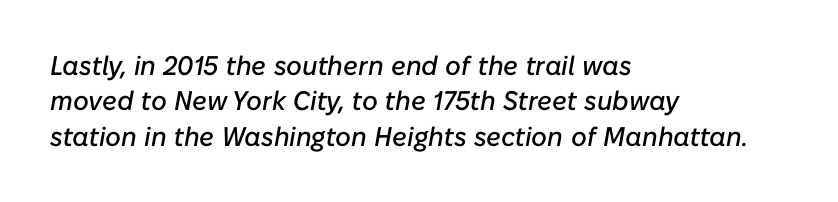
The image shows 27 px text type, italic (leaning right); set left-aligned, normal line spacing (1.31x), normal letter spacing, not underlined.
